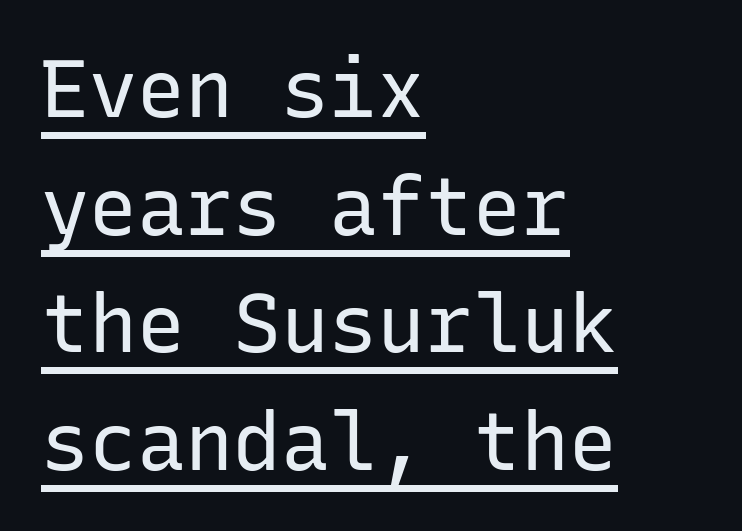
The image shows 80 px regular-weight sans-serif type, upright, monospaced; set left-aligned, normal line spacing (1.47x), normal letter spacing, underlined; low stroke contrast and a medium x-height.
